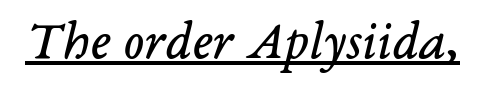
Q: Is the text bold? A: No.
Q: Is the text italic (slanted)? A: Yes, it leans right by about 14 degrees.
Q: Is the typeface a serif or a sans-serif typeface? A: Serif.
Q: Is the text underlined? A: Yes.
Q: Is the spacing between letters normal or unusually wide? A: Normal.
Q: Width (condensed, normal, or wide)? A: Normal.
Q: Stroke contrast? A: Low.
Q: x-height? A: Medium.
Q: Monospaced? A: No.
